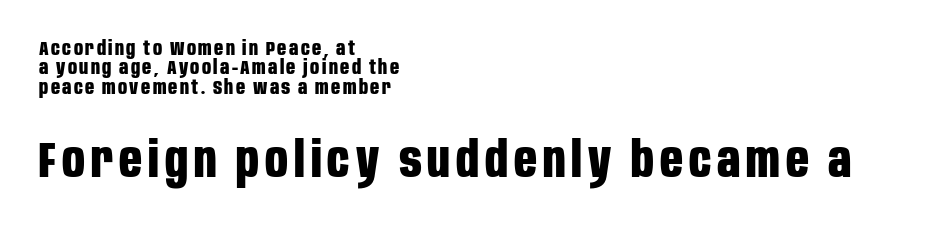
{"serif": "no", "italic": "no", "bold": "yes", "weight": "bold", "width": "condensed", "stroke_contrast": "low", "x_height": "large", "monospaced": "no", "underline": "no", "align": "left", "line_spacing": "tight", "line_spacing_ratio": 0.97, "larger_block": "second", "size_ratio": 2.5, "glyph_px": 50}
